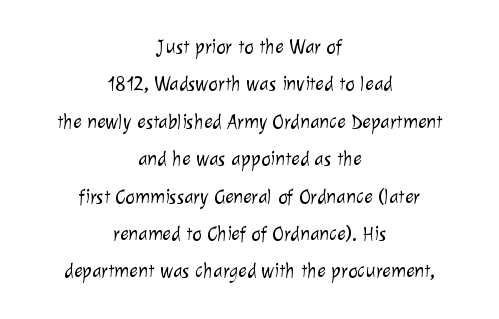
{"bold": "no", "underline": "no", "align": "center", "line_spacing_ratio": 1.87, "letter_spacing": "normal", "letter_spacing_em": 0.0, "glyph_px": 20}
